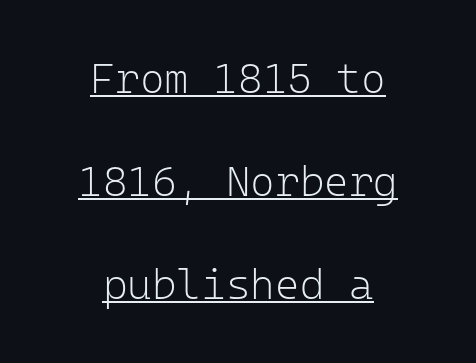
{"serif": "no", "italic": "no", "bold": "no", "weight": "light", "width": "normal", "stroke_contrast": "low", "x_height": "medium", "monospaced": "yes", "underline": "yes", "align": "center", "line_spacing": "loose", "line_spacing_ratio": 2.45, "letter_spacing": "normal", "letter_spacing_em": 0.0, "glyph_px": 42}
